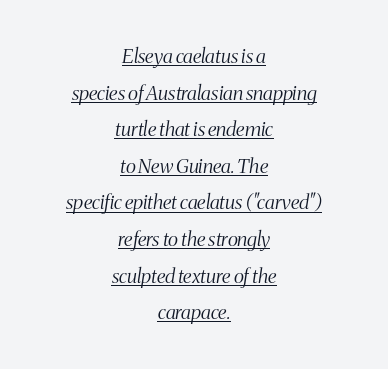
Q: Is the text bold? A: No.
Q: Is the text italic (slanted)? A: Yes, it leans right by about 8 degrees.
Q: Is the text underlined? A: Yes.
Q: How is the paragraph aligned? A: Centered.
Q: Is the spacing between letters normal or unusually wide? A: Normal.
